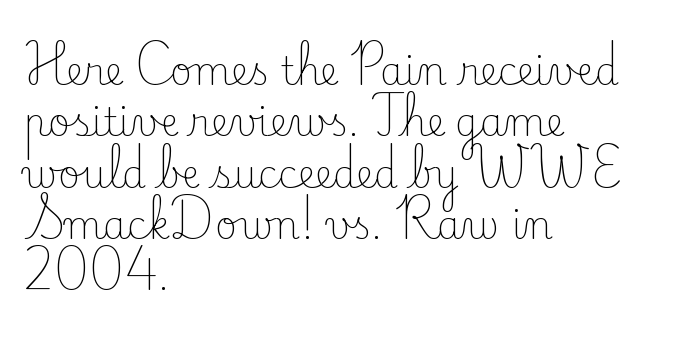
The font's upright variant was chosen for this text. This is not heavy type; no bold has been used. Alignment: flush left. Each letter's strokes conclude with small projecting serifs. A bare baseline throughout the passage. Evenly set lines give the paragraph a standard silhouette.
